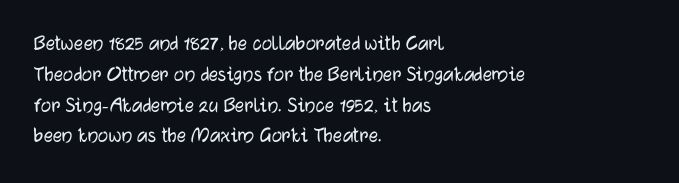
The image shows 23 px text type, upright; set left-aligned, normal line spacing (1.34x), normal letter spacing, not underlined.
